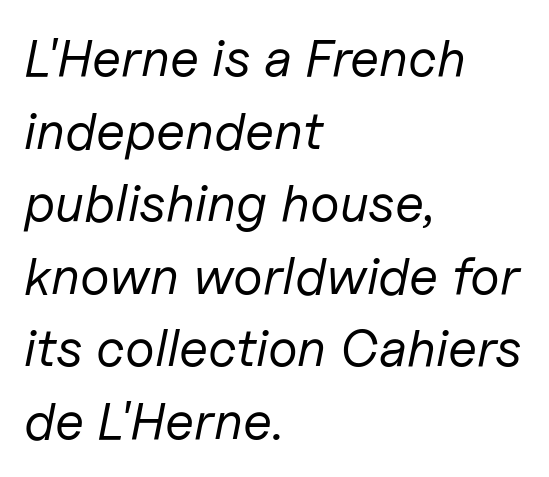
The image shows 53 px regular-weight type, italic (leaning right); set left-aligned, normal line spacing (1.37x), normal letter spacing, not underlined; low stroke contrast and a medium x-height.
